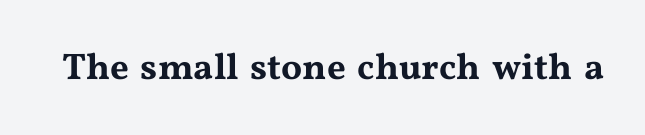
{"serif": "yes", "italic": "no", "width": "wide", "stroke_contrast": "medium", "x_height": "medium", "monospaced": "no", "underline": "no", "letter_spacing": "normal", "letter_spacing_em": 0.0, "glyph_px": 37}
